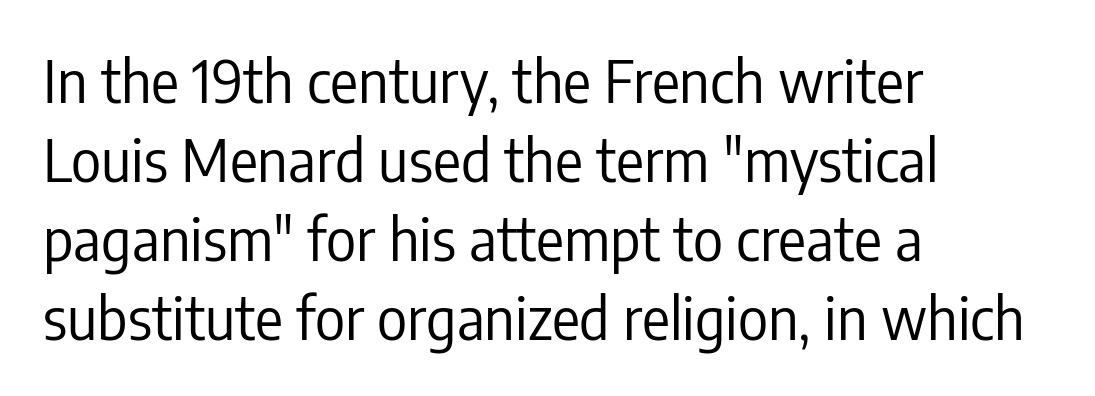
{"serif": "no", "italic": "no", "bold": "no", "weight": "regular", "width": "condensed", "stroke_contrast": "low", "x_height": "medium", "monospaced": "no", "underline": "no", "align": "left", "line_spacing": "normal", "line_spacing_ratio": 1.36, "letter_spacing": "normal", "letter_spacing_em": 0.0, "glyph_px": 58}
